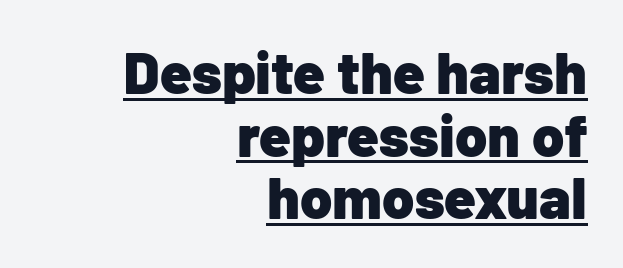
Q: Is the text bold? A: Yes.
Q: Is the text italic (slanted)? A: No, it is upright.
Q: Is the typeface a serif or a sans-serif typeface? A: Sans-serif.
Q: Is the text underlined? A: Yes.
Q: How is the paragraph aligned? A: Right-aligned.
Q: Is the spacing between letters normal or unusually wide? A: Normal.
Q: Is the spacing between lines tight, normal or loose? A: Tight.
Q: Width (condensed, normal, or wide)? A: Normal.
Q: Stroke contrast? A: Low.
Q: x-height? A: Medium.
Q: Monospaced? A: No.
